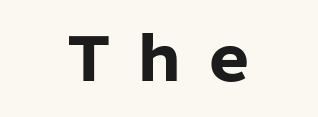
The space directly below the letters is spotless. The face used here is proportionally spaced, like ordinary book or web type. Weight: bold. Nothing sits at the stroke ends, so this counts as sans-serif.
